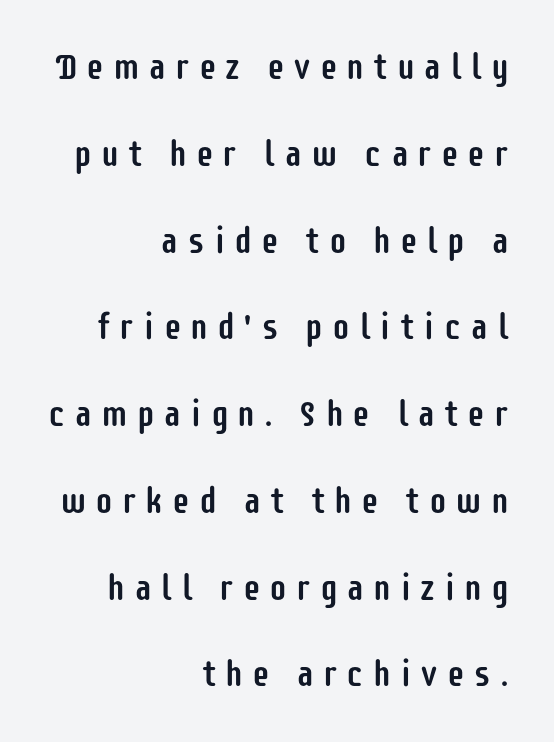
{"serif": "no", "italic": "no", "width": "condensed", "stroke_contrast": "low", "x_height": "large", "monospaced": "no", "underline": "no", "align": "right", "line_spacing": "loose", "line_spacing_ratio": 2.41, "letter_spacing": "wide", "letter_spacing_em": 0.24, "glyph_px": 36}
